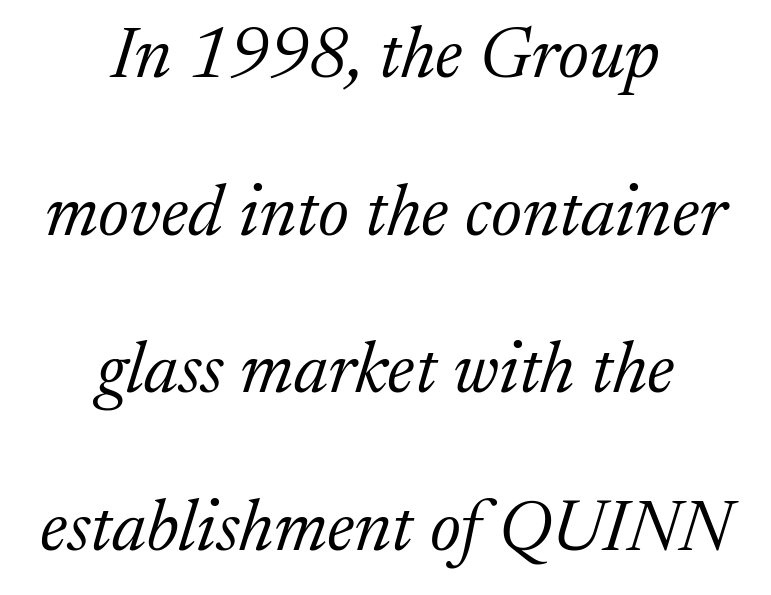
These lines stand farther apart than default settings would place them. Slant detected: the letters are inclined. The letterforms sit shoulder to shoulder at normal distance. A typesetter would label this face a serif.
